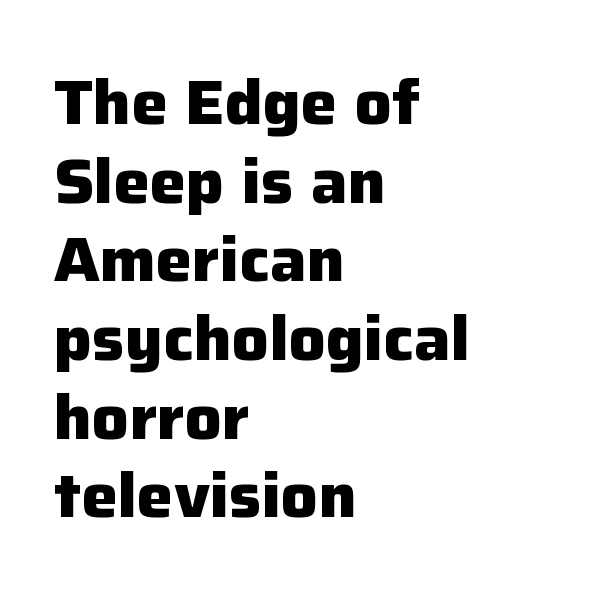
The image shows 61 px heavy sans-serif type, upright; set left-aligned, normal line spacing (1.29x), normal letter spacing, not underlined; low stroke contrast and a medium x-height.
